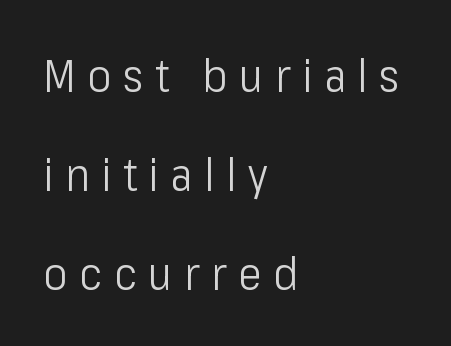
Characters remain perfectly vertical along every line. Words float on clear page, feet unadorned. Do the characters align in a grid? No, the font is proportional. Which margin do the lines hug? The left one — the right edge is uneven. Bold? No — there's no thickening of the strokes. This rendering employs a face without finishing strokes, i.e., a sans-serif.
